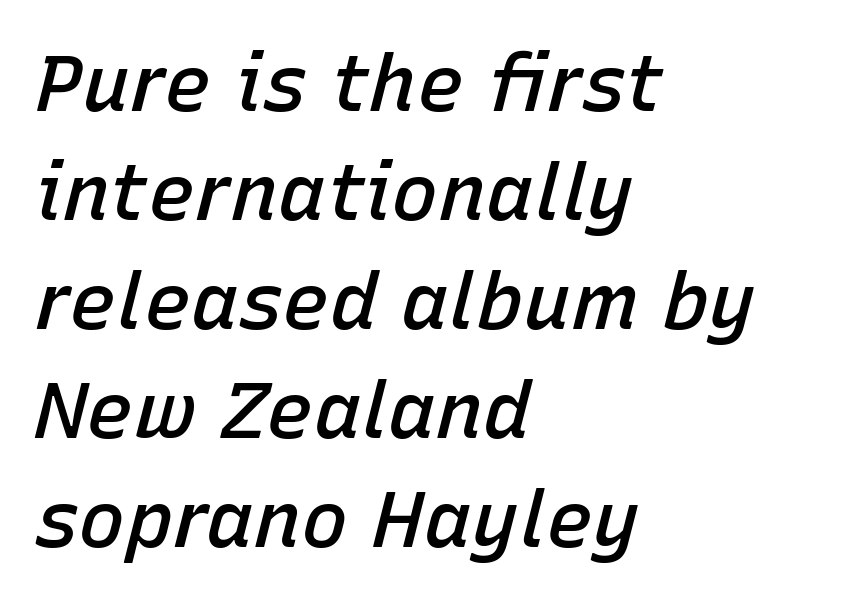
The image shows 79 px semibold type, italic (leaning right); set left-aligned, normal line spacing (1.38x), normal letter spacing, not underlined; low stroke contrast and a medium x-height.
